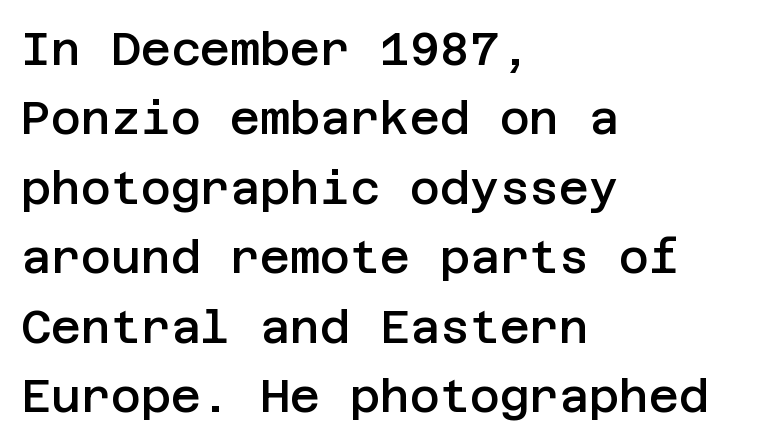
The image shows 46 px semibold sans-serif type, upright; set left-aligned, normal line spacing (1.51x), normal letter spacing, not underlined; low stroke contrast and a large x-height.
